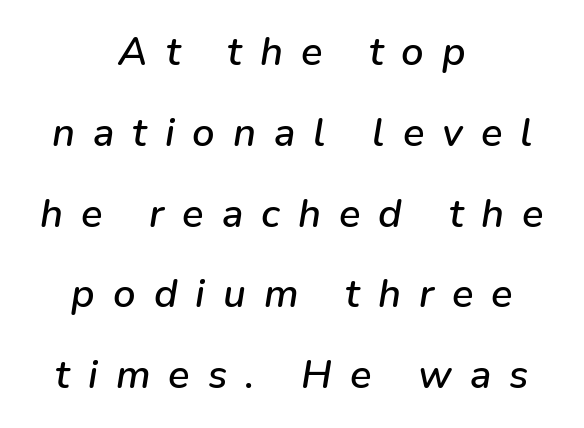
Caption: expanded tracking, letters set apart. A centered setting, common on invitations and titles, is used for this passage. The leading is generous, giving the passage an open texture. The axis of the letterforms is tilted away from vertical. Plain, unruled lines of type. The rendering uses natural spacing where letterforms have individual widths.
